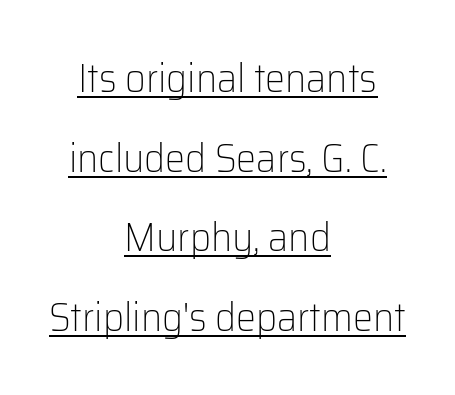
{"serif": "no", "italic": "no", "bold": "no", "weight": "light", "width": "normal", "stroke_contrast": "low", "x_height": "medium", "monospaced": "no", "underline": "yes", "align": "center", "line_spacing": "loose", "line_spacing_ratio": 1.99, "letter_spacing": "normal", "letter_spacing_em": 0.0, "glyph_px": 40}
